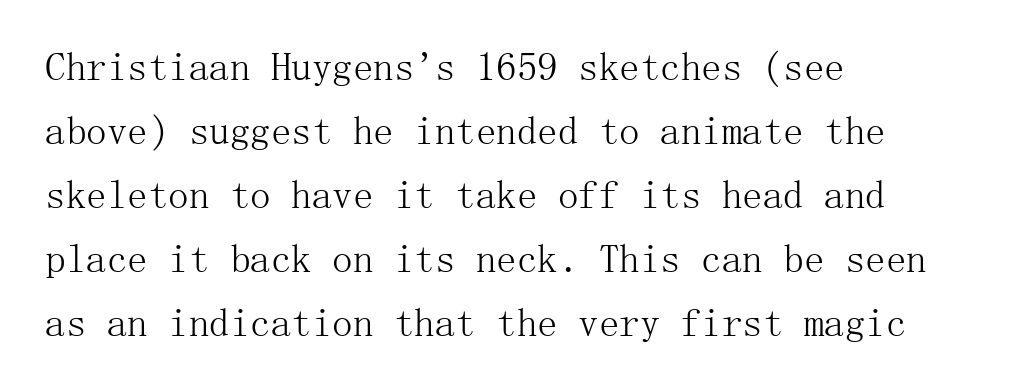
The image shows 41 px light serif type, upright; set left-aligned, normal line spacing (1.56x), normal letter spacing, not underlined; medium stroke contrast and a medium x-height.
